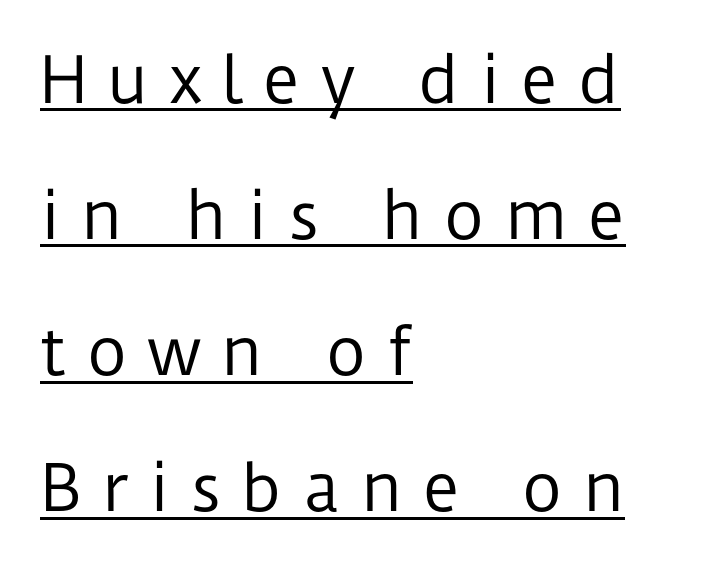
Q: Is the text bold? A: No.
Q: Is the text italic (slanted)? A: No, it is upright.
Q: Is the typeface a serif or a sans-serif typeface? A: Sans-serif.
Q: Is the text underlined? A: Yes.
Q: How is the paragraph aligned? A: Left-aligned.
Q: Is the spacing between letters normal or unusually wide? A: Unusually wide.
Q: Is the spacing between lines tight, normal or loose? A: Loose.
Q: Width (condensed, normal, or wide)? A: Normal.
Q: Stroke contrast? A: Low.
Q: x-height? A: Medium.
Q: Monospaced? A: No.
